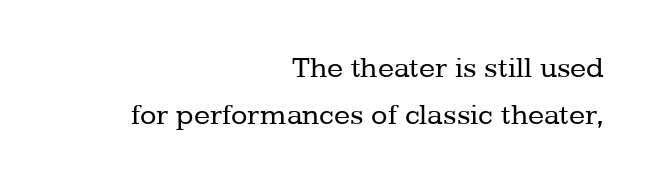
{"serif": "yes", "italic": "no", "bold": "no", "weight": "regular", "width": "normal", "stroke_contrast": "low", "x_height": "medium", "monospaced": "no", "underline": "no", "align": "right", "line_spacing": "normal", "line_spacing_ratio": 1.56, "letter_spacing": "normal", "letter_spacing_em": 0.0, "glyph_px": 30}
